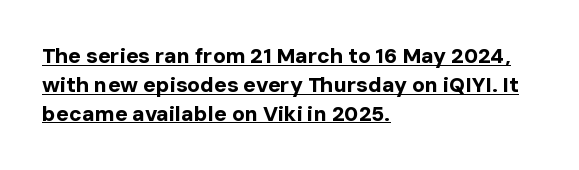
The image shows 21 px bold type, upright; set left-aligned, normal line spacing (1.37x), normal letter spacing, underlined.
